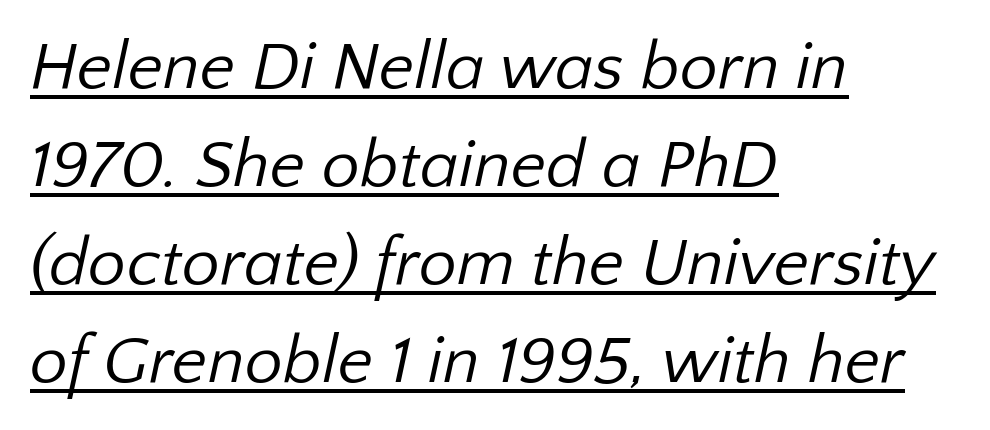
Q: Is the text bold? A: No.
Q: Is the typeface a serif or a sans-serif typeface? A: Sans-serif.
Q: Is the text underlined? A: Yes.
Q: How is the paragraph aligned? A: Left-aligned.
Q: Is the spacing between letters normal or unusually wide? A: Normal.
Q: Is the spacing between lines tight, normal or loose? A: Normal.
Q: Width (condensed, normal, or wide)? A: Normal.
Q: Stroke contrast? A: Low.
Q: x-height? A: Medium.
Q: Monospaced? A: No.
